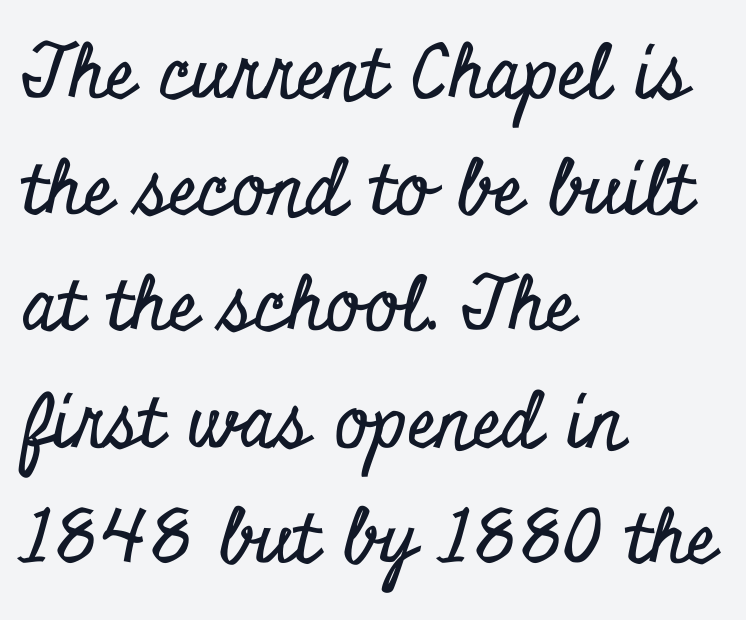
The image shows 74 px condensed serif type; set left-aligned, normal line spacing (1.57x), normal letter spacing, not underlined; low stroke contrast and a small x-height.
